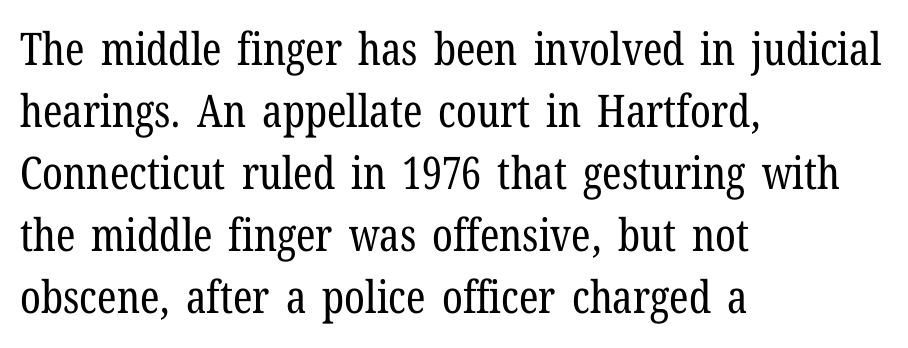
{"serif": "yes", "italic": "no", "bold": "no", "weight": "regular", "width": "condensed", "stroke_contrast": "low", "x_height": "medium", "monospaced": "no", "underline": "no", "align": "left", "line_spacing": "normal", "line_spacing_ratio": 1.38, "letter_spacing": "normal", "letter_spacing_em": 0.0, "glyph_px": 45}
